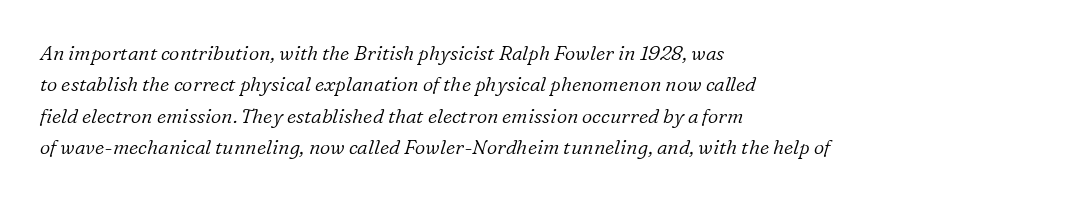
Q: Is the text bold? A: No.
Q: Is the text italic (slanted)? A: Yes, it leans right by about 16 degrees.
Q: Is the text underlined? A: No.
Q: How is the paragraph aligned? A: Left-aligned.
Q: Is the spacing between letters normal or unusually wide? A: Normal.
Q: Is the spacing between lines tight, normal or loose? A: Normal.
